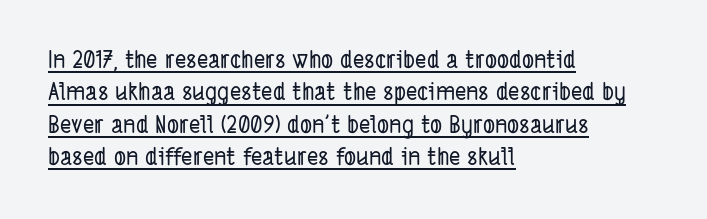
Q: Is the text underlined? A: Yes.
Q: How is the paragraph aligned? A: Left-aligned.
Q: Is the spacing between letters normal or unusually wide? A: Normal.
Q: Is the spacing between lines tight, normal or loose? A: Normal.
